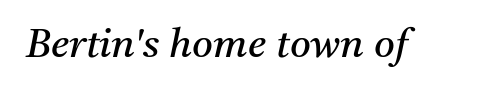
The image shows 40 px regular-weight serif type, italic (leaning right); set normal letter spacing, not underlined; medium stroke contrast and a medium x-height.
